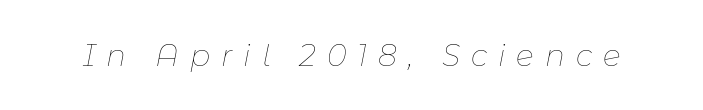
Q: Is the text bold? A: No.
Q: Is the text italic (slanted)? A: Yes, it leans right by about 11 degrees.
Q: Is the text underlined? A: No.
Q: Is the spacing between letters normal or unusually wide? A: Unusually wide.
Q: Width (condensed, normal, or wide)? A: Normal.
Q: Stroke contrast? A: Low.
Q: x-height? A: Medium.
Q: Monospaced? A: No.
